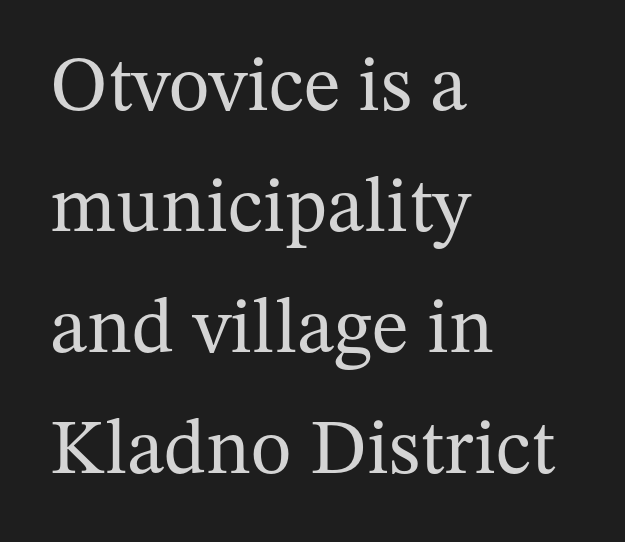
Glance below the letters and you will spot only blank space. Is this a fixed-width face? No — the glyphs have proportional, varying widths. It's the straight-up-and-down kind of type. One-word summary of the alignment: left. You can tell from the footed stems that serif type was used. The designer left line spacing at the default.
